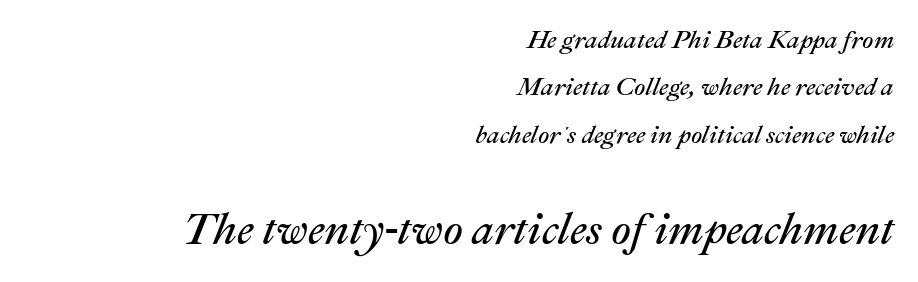
Q: Is the text bold? A: No.
Q: Is the text italic (slanted)? A: Yes, it leans right by about 22 degrees.
Q: Is the text underlined? A: No.
Q: How is the paragraph aligned? A: Right-aligned.
Q: Is the spacing between letters normal or unusually wide? A: Normal.
Q: Is the spacing between lines tight, normal or loose? A: Loose.
Q: Which block of text is set in a larger size, the first (top) or the second (bottom)? A: The second (bottom) one.
Q: Width (condensed, normal, or wide)? A: Normal.
Q: Stroke contrast? A: Medium.
Q: x-height? A: Medium.
Q: Monospaced? A: No.
